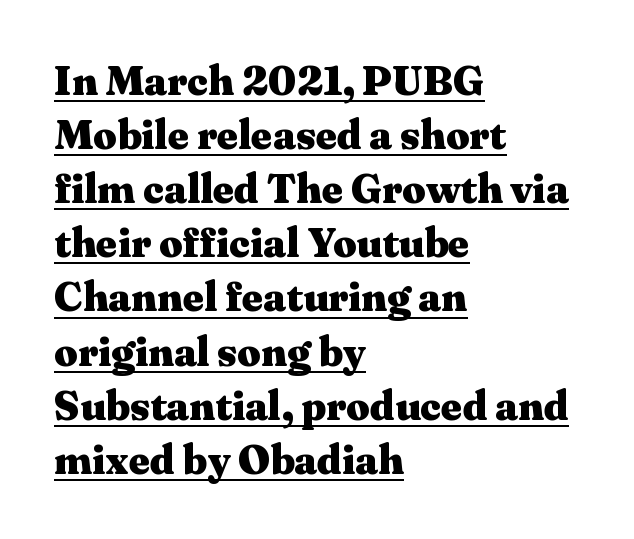
Set as a true bold cut, around the 700 mark. A rule runs beneath these lines of type. Do the characters align in a grid? No, the font is proportional. These lines are composed in type with serifs.
